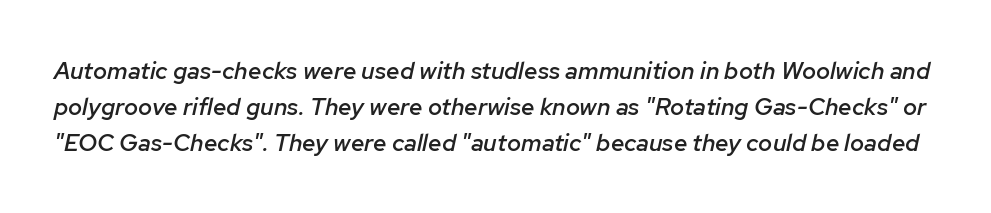
Q: Is the text bold? A: Semi-bold.
Q: Is the text italic (slanted)? A: Yes, it leans right by about 12 degrees.
Q: Is the text underlined? A: No.
Q: Is the spacing between letters normal or unusually wide? A: Normal.
Q: Is the spacing between lines tight, normal or loose? A: Normal.
